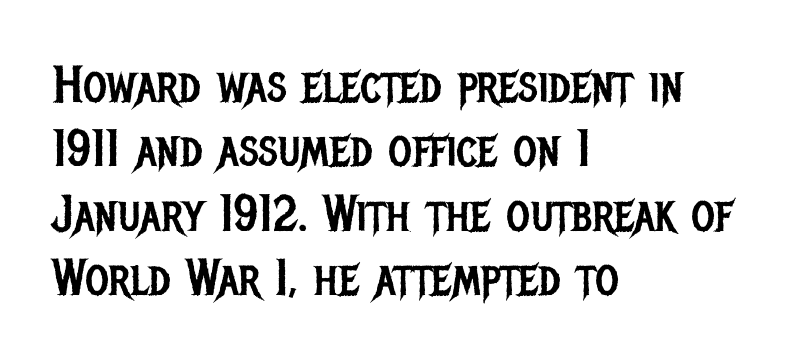
The image shows 51 px regular-weight, condensed sans-serif type, upright; set left-aligned, normal line spacing (1.26x), normal letter spacing, not underlined; low stroke contrast and a large x-height.
